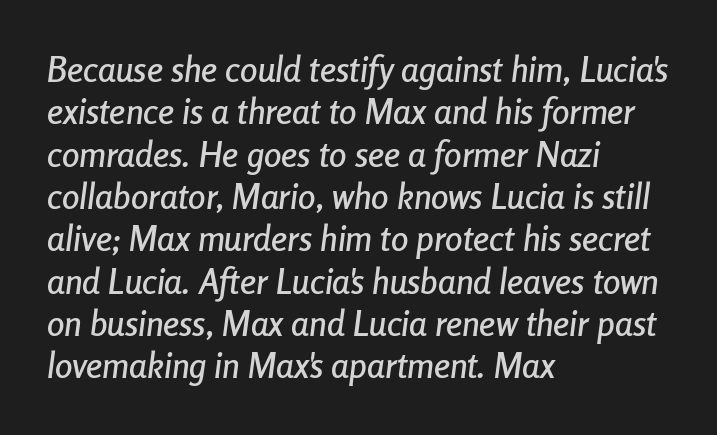
The image shows 35 px condensed type, italic (leaning right); set left-aligned, line spacing 1.21x, normal letter spacing, not underlined; low stroke contrast and a medium x-height.
